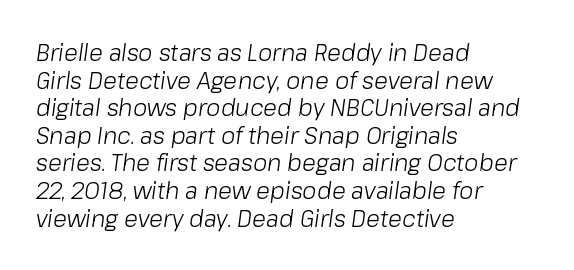
Has an underline been added? It has not. The rendering applies a slant to the glyphs. If you drew a ruler down the left edge, every line would touch it. This is not heavy type; no bold has been used. Students, note that the glyphs here touch the page at normal intervals.
